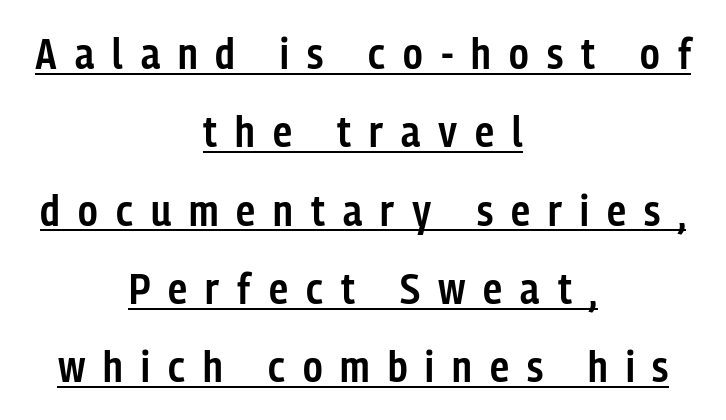
The image shows 43 px semibold, condensed sans-serif type, upright; set centered, line spacing 1.82x, unusually wide letter spacing (+0.42 em), underlined; low stroke contrast and a medium x-height.
